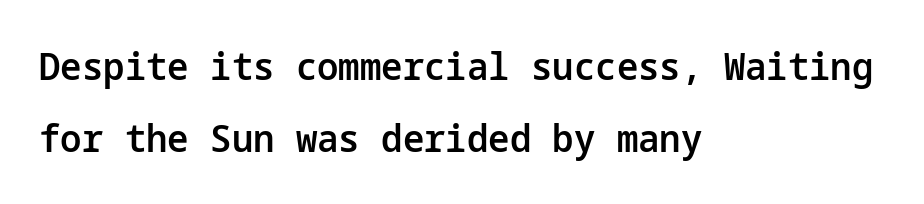
The image shows 38 px semibold sans-serif type, upright; set left-aligned, loose line spacing (1.9x), normal letter spacing, not underlined; low stroke contrast and a medium x-height.
